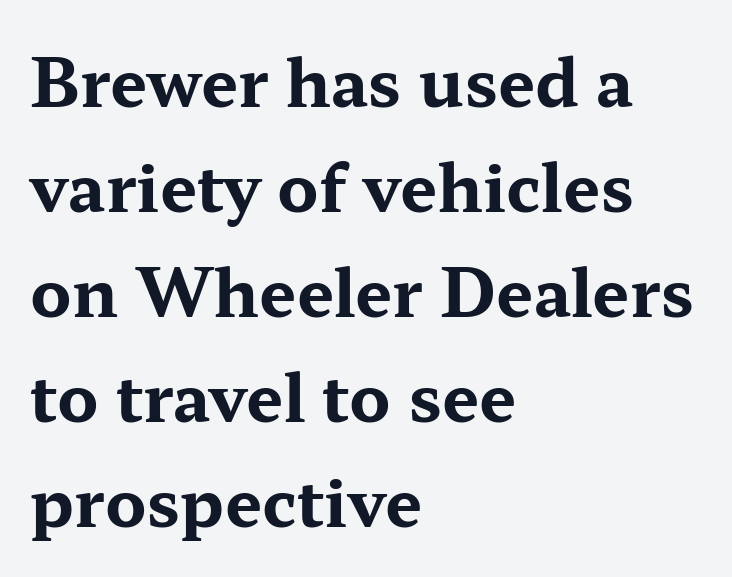
The image shows 66 px bold, wide serif type, upright; set left-aligned, normal line spacing (1.59x), normal letter spacing, not underlined; medium stroke contrast and a medium x-height.
